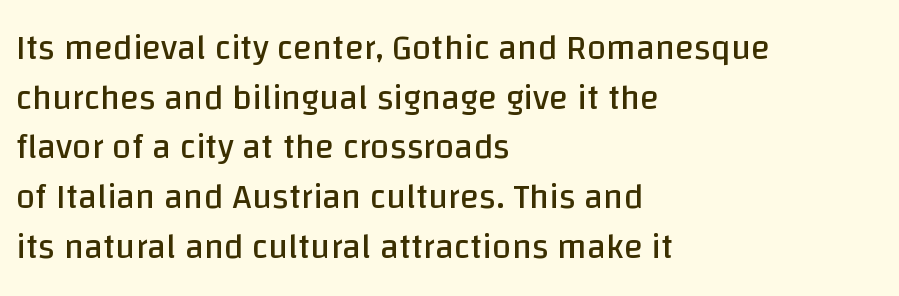
The image shows 35 px regular-weight sans-serif type, upright; set left-aligned, normal line spacing (1.42x), normal letter spacing, not underlined; low stroke contrast and a large x-height.
